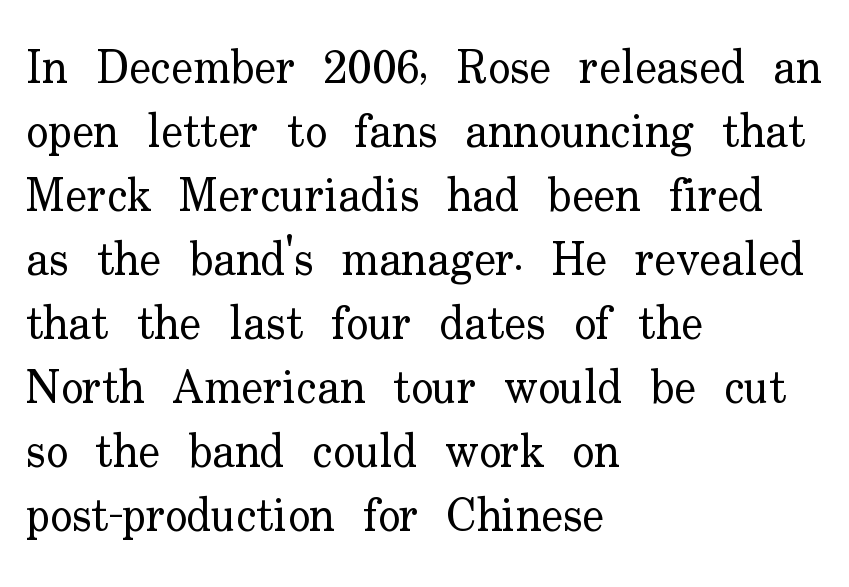
Q: Is the text bold? A: No.
Q: Is the text italic (slanted)? A: No, it is upright.
Q: Is the typeface a serif or a sans-serif typeface? A: Serif.
Q: Is the text underlined? A: No.
Q: How is the paragraph aligned? A: Left-aligned.
Q: Is the spacing between letters normal or unusually wide? A: Normal.
Q: Is the spacing between lines tight, normal or loose? A: Normal.
Q: Width (condensed, normal, or wide)? A: Normal.
Q: Stroke contrast? A: Low.
Q: x-height? A: Small.
Q: Monospaced? A: No.
